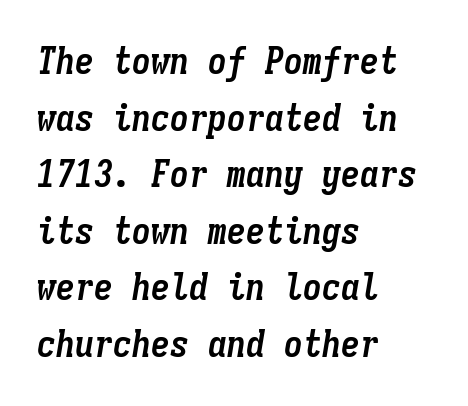
Notice how thick the strokes are: this is what a full bold looks like. Clear beneath every line of the passage. When letters slant like this, we call the style italic. The typesetter chose a ragged-right arrangement here. Observe the ordinary spacing: letters are neighbours, not strangers. Spacing verdict: monospaced, one width for all characters.
